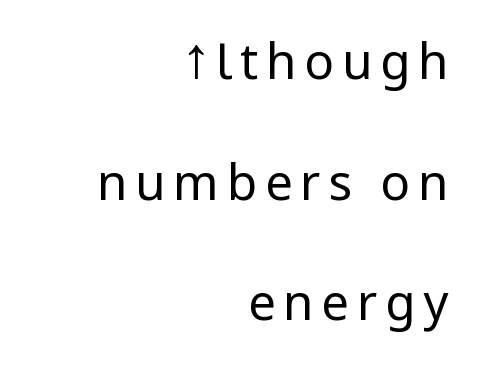
The image shows 49 px regular-weight, condensed sans-serif type, upright; set right-aligned, loose line spacing (2.46x), not underlined; low stroke contrast and a large x-height.
